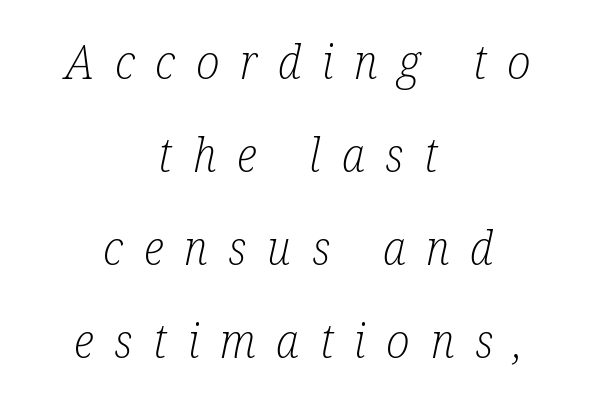
An italicized treatment has been applied to the whole sample. Is this a fixed-width face? No — the glyphs have proportional, varying widths. The strokes carry an ordinary text weight at most. The setting favours the middle, as headings and verse often do. The line-height multiplier appears high, well above default. The rendering inserts visible extra space after every character.
